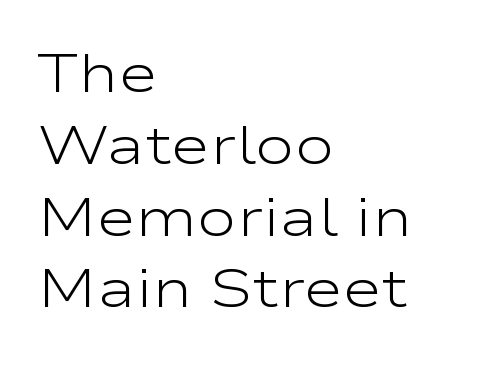
Evenly set lines give the paragraph a standard silhouette. The type sits square on the baseline with zero lean. Only glyphs here, with clear space below each row. What stands out about the letter spacing? Nothing — it is the standard amount. The glyphs in this specimen are sans serif.
